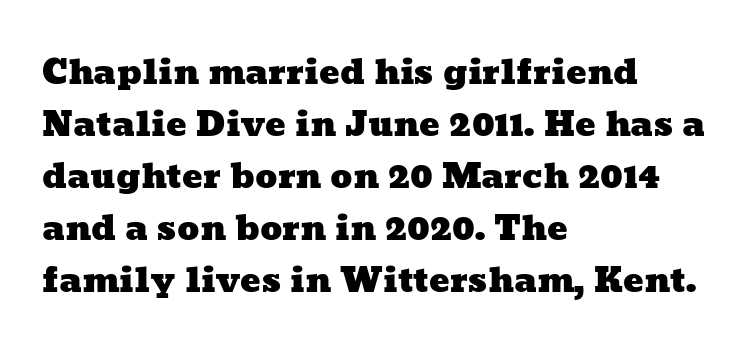
The image shows 34 px wide type; set left-aligned, normal line spacing (1.53x), normal letter spacing, not underlined; low stroke contrast and a medium x-height.
